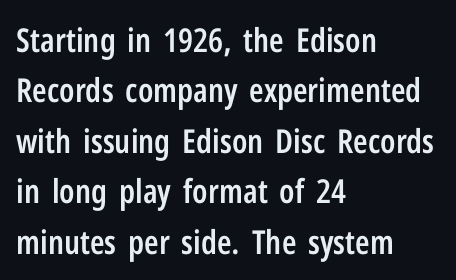
Line beginnings align vertically; line endings do not. The passage shown is semibold, sitting just below true bold. Glance below the letters and you will spot only blank space. The letters advance in unequal steps, a hallmark of proportional type. This sample uses plain, unmodified letter spacing. The designer left line spacing at the default.
